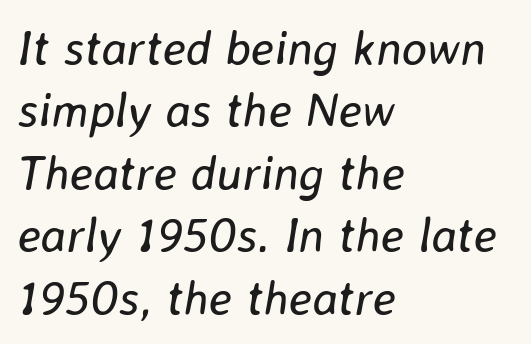
{"italic": "yes", "lean": "right", "slant_degrees": 8, "bold": "no", "weight": "regular", "width": "normal", "stroke_contrast": "low", "x_height": "medium", "monospaced": "no", "underline": "no", "align": "left", "line_spacing": "normal", "line_spacing_ratio": 1.3, "letter_spacing": "normal", "letter_spacing_em": 0.0, "glyph_px": 48}
